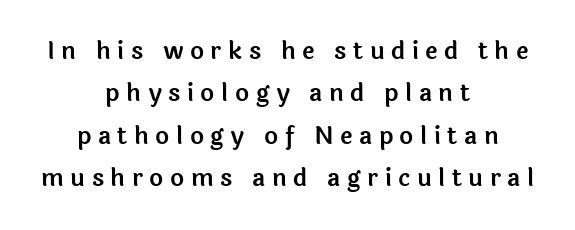
It's the straight-up-and-down kind of type. Characters follow at a spacing far wider than the type designer built in. Is the block centered? Yes — each line is placed symmetrically about the middle. This rendering features lettering with no underline.
